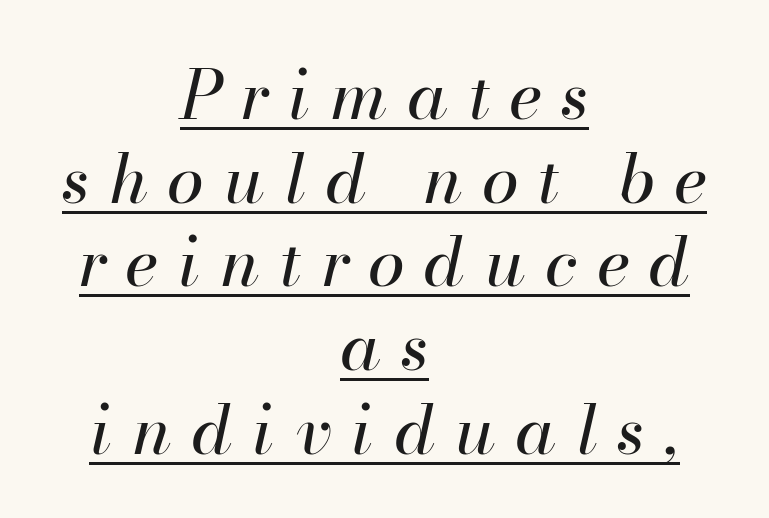
{"italic": "yes", "lean": "right", "slant_degrees": 13, "bold": "no", "weight": "regular", "width": "normal", "stroke_contrast": "high", "x_height": "small", "monospaced": "no", "underline": "yes", "align": "center", "line_spacing": "normal", "line_spacing_ratio": 1.25, "letter_spacing": "wide", "letter_spacing_em": 0.3, "glyph_px": 67}
